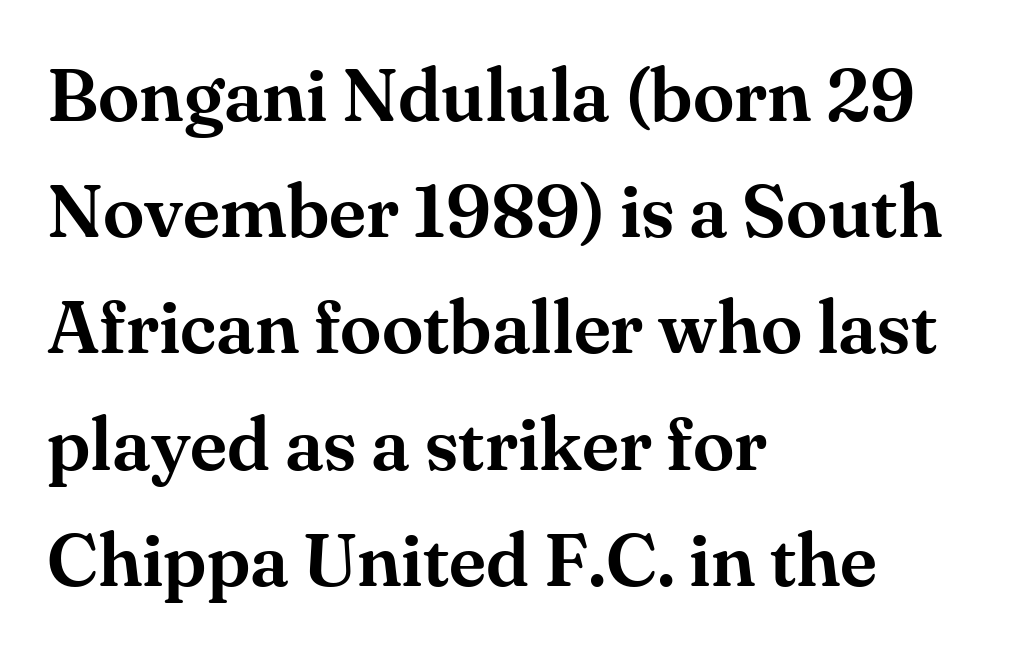
{"serif": "yes", "italic": "no", "width": "normal", "stroke_contrast": "medium", "x_height": "small", "monospaced": "no", "underline": "no", "align": "left", "line_spacing": "normal", "line_spacing_ratio": 1.55, "letter_spacing": "normal", "letter_spacing_em": 0.0, "glyph_px": 75}
